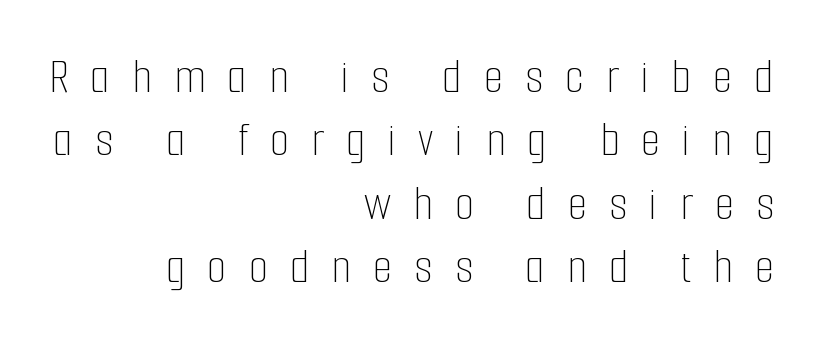
{"italic": "no", "bold": "no", "weight": "thin", "width": "condensed", "stroke_contrast": "low", "x_height": "medium", "monospaced": "no", "underline": "no", "align": "right", "line_spacing": "normal", "line_spacing_ratio": 1.27, "letter_spacing": "wide", "letter_spacing_em": 0.44, "glyph_px": 50}
